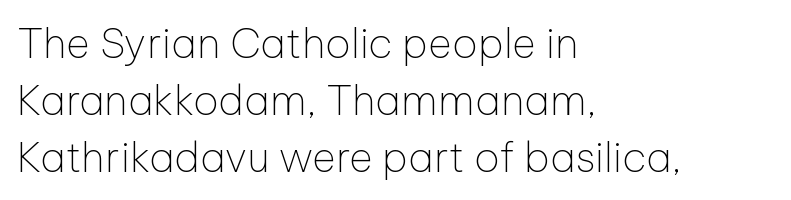
Q: Is the text bold? A: No.
Q: Is the text italic (slanted)? A: No, it is upright.
Q: Is the typeface a serif or a sans-serif typeface? A: Sans-serif.
Q: Is the text underlined? A: No.
Q: How is the paragraph aligned? A: Left-aligned.
Q: Is the spacing between letters normal or unusually wide? A: Normal.
Q: Is the spacing between lines tight, normal or loose? A: Normal.
Q: Width (condensed, normal, or wide)? A: Normal.
Q: Stroke contrast? A: Low.
Q: x-height? A: Medium.
Q: Monospaced? A: No.
